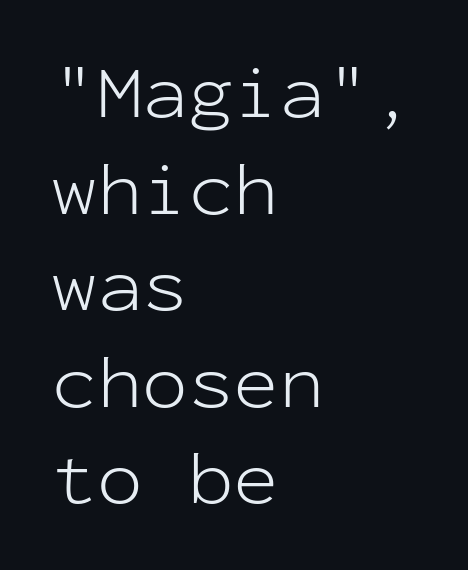
Q: Is the text bold? A: No.
Q: Is the text italic (slanted)? A: No, it is upright.
Q: Is the typeface a serif or a sans-serif typeface? A: Sans-serif.
Q: Is the text underlined? A: No.
Q: How is the paragraph aligned? A: Left-aligned.
Q: Is the spacing between letters normal or unusually wide? A: Normal.
Q: Is the spacing between lines tight, normal or loose? A: Normal.
Q: Width (condensed, normal, or wide)? A: Normal.
Q: Stroke contrast? A: Low.
Q: x-height? A: Medium.
Q: Monospaced? A: Yes.
